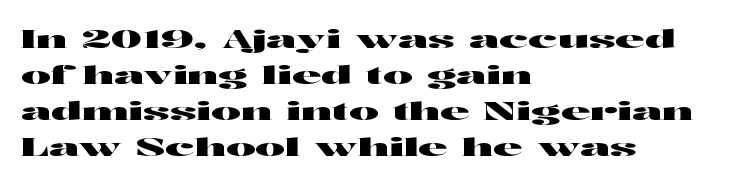
{"italic": "no", "underline": "no", "align": "left", "line_spacing": "normal", "line_spacing_ratio": 1.44, "letter_spacing": "normal", "letter_spacing_em": 0.0, "glyph_px": 25}
